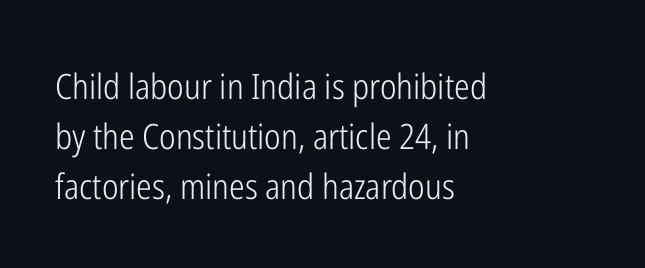
Q: Is the text bold? A: No.
Q: Is the text italic (slanted)? A: No, it is upright.
Q: Is the typeface a serif or a sans-serif typeface? A: Sans-serif.
Q: Is the text underlined? A: No.
Q: How is the paragraph aligned? A: Left-aligned.
Q: Is the spacing between letters normal or unusually wide? A: Normal.
Q: Is the spacing between lines tight, normal or loose? A: Normal.
Q: Width (condensed, normal, or wide)? A: Condensed.
Q: Stroke contrast? A: Low.
Q: x-height? A: Medium.
Q: Monospaced? A: No.
